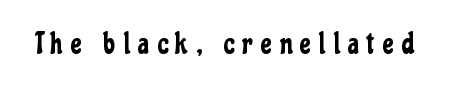
Nobody drew a line under any word here. Do the letters lean? They stand straight. Is the letter spacing exaggerated? Yes — the characters are pushed far apart. Serifs: no, the terminals of the letterforms are clean.
